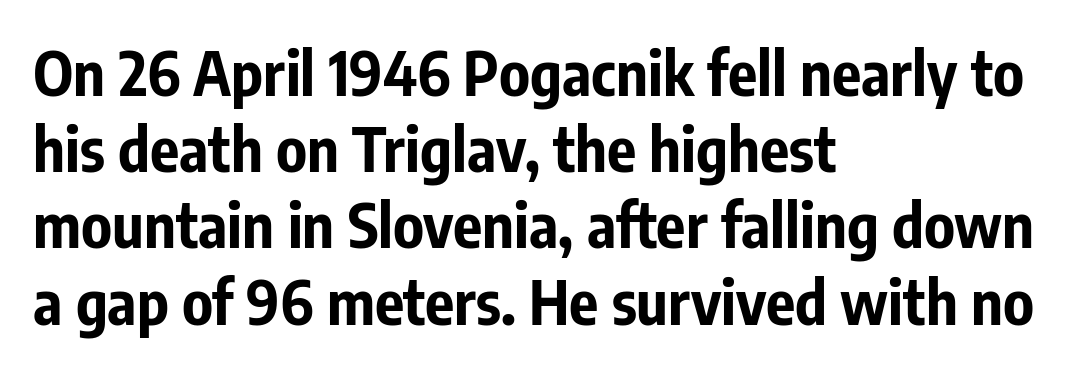
{"serif": "no", "italic": "no", "bold": "yes", "weight": "bold", "width": "condensed", "stroke_contrast": "low", "x_height": "medium", "monospaced": "no", "underline": "no", "align": "left", "line_spacing": "normal", "line_spacing_ratio": 1.25, "letter_spacing": "normal", "letter_spacing_em": 0.0, "glyph_px": 61}
